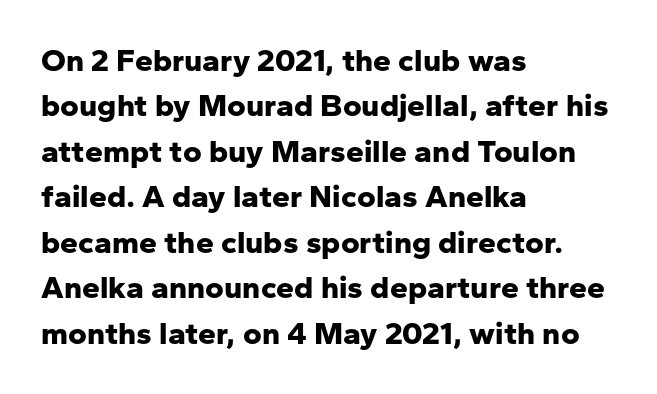
This sample uses a sans-serif face. Rows of type keep a routine distance in the vertical direction. Each letter keeps its own natural width here, so spacing adapts to shape. A bare baseline throughout the passage.
